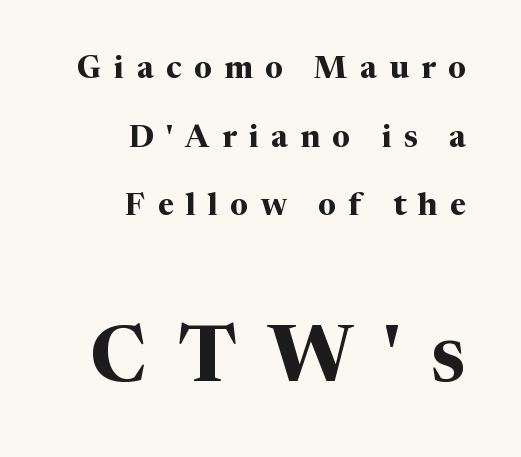
Q: Is the text bold? A: Yes.
Q: Is the text italic (slanted)? A: No, it is upright.
Q: Is the typeface a serif or a sans-serif typeface? A: Serif.
Q: Is the text underlined? A: No.
Q: How is the paragraph aligned? A: Right-aligned.
Q: Is the spacing between letters normal or unusually wide? A: Unusually wide.
Q: Is the spacing between lines tight, normal or loose? A: Loose.
Q: Which block of text is set in a larger size, the first (top) or the second (bottom)? A: The second (bottom) one.
Q: Width (condensed, normal, or wide)? A: Normal.
Q: Stroke contrast? A: Medium.
Q: x-height? A: Medium.
Q: Monospaced? A: No.
